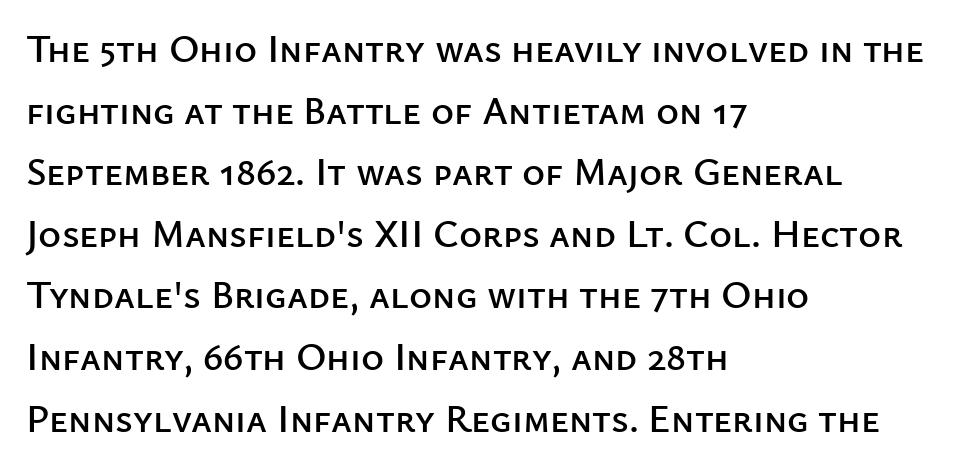
It's the straight-up-and-down kind of type. No feet cap the strokes, marking this as sans-serif type. Inter-character spacing is left at the font's built-in metrics. Summary of vertical rhythm: regular, with standard interline spacing. Varying glyph widths throughout — classic text-font behaviour.
